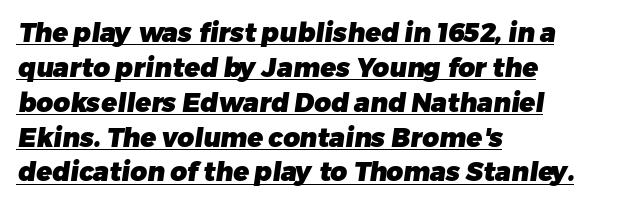
The image shows 26 px bold type; set left-aligned, normal line spacing (1.34x), normal letter spacing, underlined.
